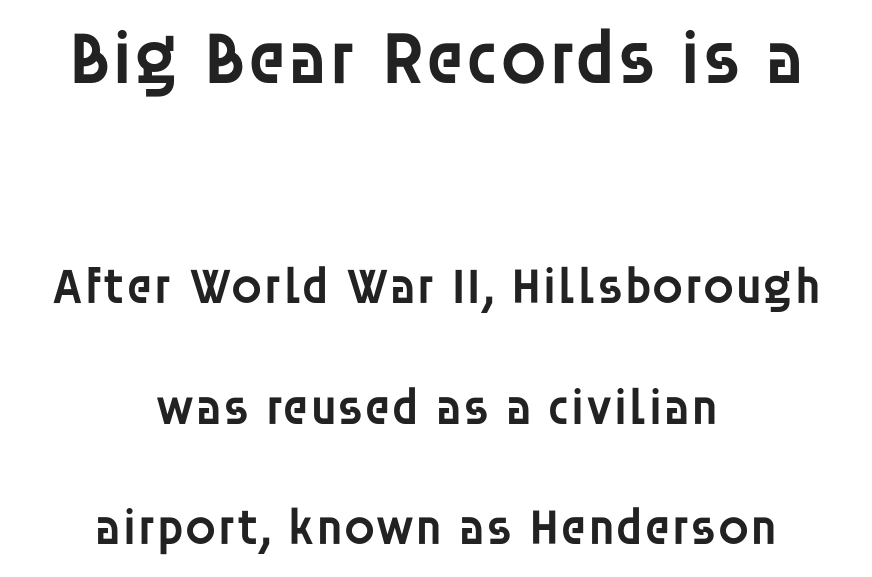
Q: Is the text bold? A: Semi-bold.
Q: Is the text italic (slanted)? A: No, it is upright.
Q: Is the typeface a serif or a sans-serif typeface? A: Sans-serif.
Q: Is the text underlined? A: No.
Q: How is the paragraph aligned? A: Centered.
Q: Is the spacing between letters normal or unusually wide? A: Normal.
Q: Is the spacing between lines tight, normal or loose? A: Loose.
Q: Which block of text is set in a larger size, the first (top) or the second (bottom)? A: The first (top) one.
Q: Width (condensed, normal, or wide)? A: Normal.
Q: Stroke contrast? A: Low.
Q: x-height? A: Large.
Q: Monospaced? A: No.
